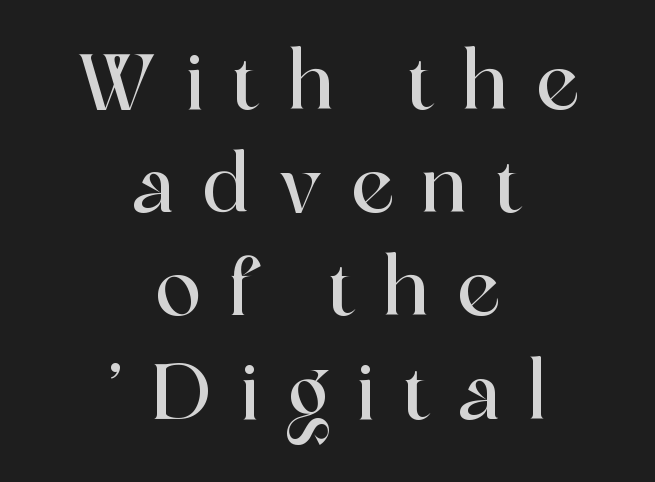
{"serif": "yes", "italic": "no", "width": "normal", "x_height": "medium", "monospaced": "no", "underline": "no", "align": "center", "line_spacing": "normal", "line_spacing_ratio": 1.34, "letter_spacing": "wide", "letter_spacing_em": 0.36, "glyph_px": 77}
